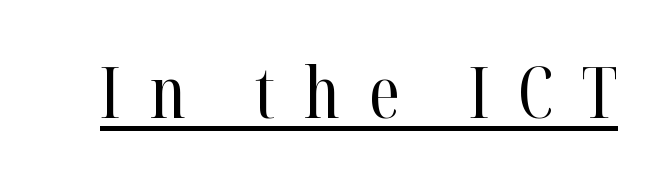
{"serif": "yes", "italic": "no", "bold": "no", "weight": "regular", "width": "condensed", "stroke_contrast": "high", "x_height": "medium", "monospaced": "no", "underline": "yes", "letter_spacing": "wide", "letter_spacing_em": 0.4, "glyph_px": 71}
